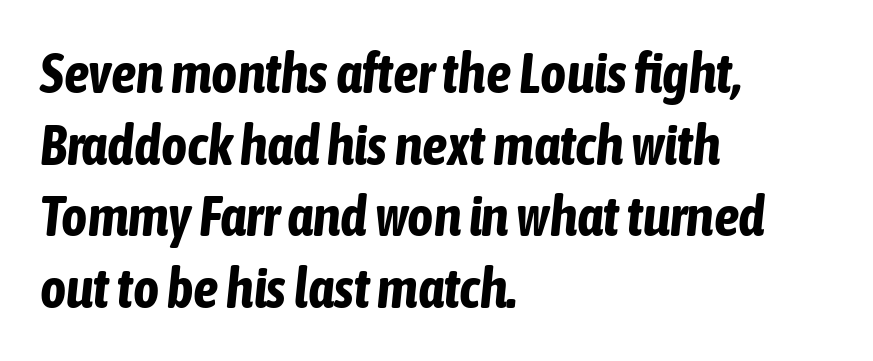
The image shows 56 px bold, condensed type, italic (leaning right); set left-aligned, normal line spacing (1.28x), normal letter spacing, not underlined; low stroke contrast and a medium x-height.
